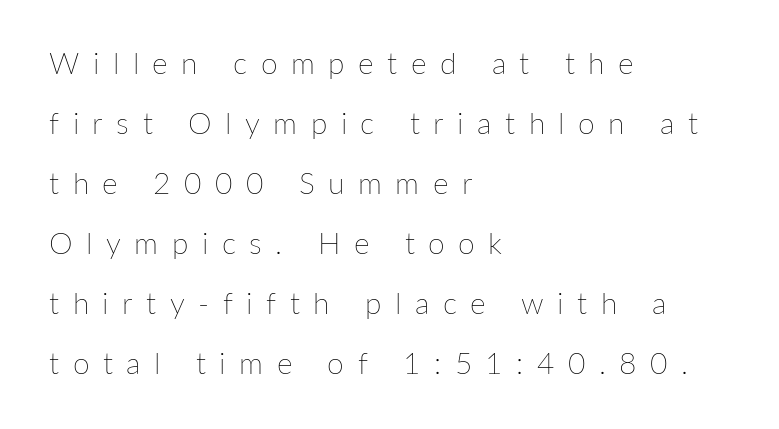
{"italic": "no", "bold": "no", "weight": "thin", "width": "normal", "stroke_contrast": "low", "x_height": "medium", "monospaced": "no", "underline": "no", "align": "left", "line_spacing": "loose", "line_spacing_ratio": 2.0, "letter_spacing": "wide", "letter_spacing_em": 0.45, "glyph_px": 30}
